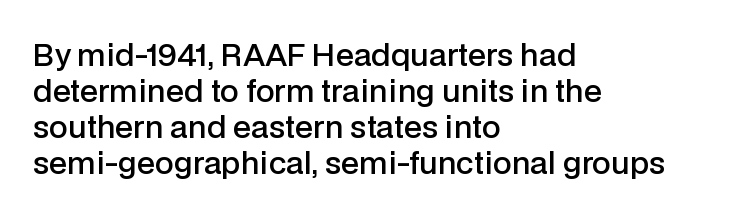
Q: Is the text bold? A: Semi-bold.
Q: Is the text italic (slanted)? A: No, it is upright.
Q: Is the typeface a serif or a sans-serif typeface? A: Sans-serif.
Q: Is the text underlined? A: No.
Q: How is the paragraph aligned? A: Left-aligned.
Q: Is the spacing between letters normal or unusually wide? A: Normal.
Q: Width (condensed, normal, or wide)? A: Normal.
Q: Stroke contrast? A: Low.
Q: x-height? A: Medium.
Q: Monospaced? A: No.
